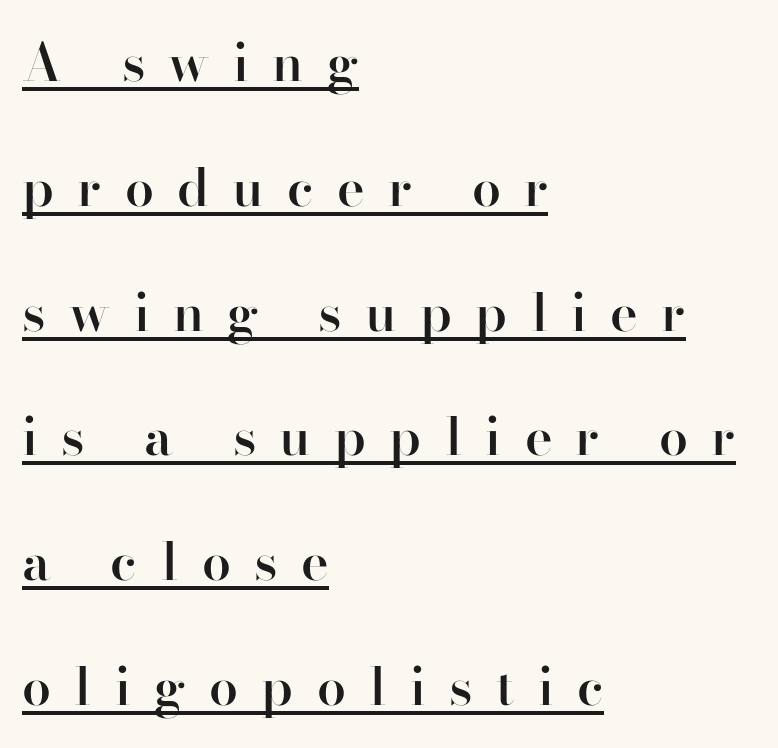
The rendering shows small feet on the letterforms — a serif design. The vertical gap from one line to the next is large. Is the block centered? No — it sits flush against the left margin. This sample carries an underscore along the baseline area. Does the weight exceed regular? Yes, but only to semibold.
